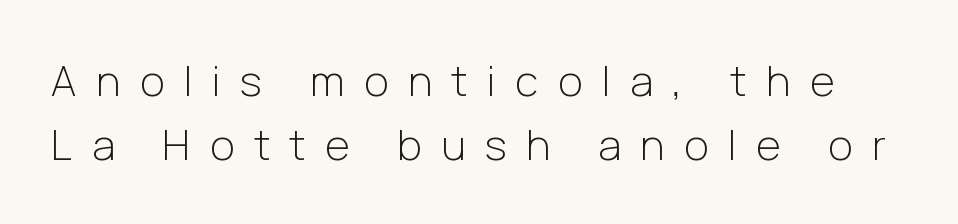
{"serif": "no", "italic": "no", "bold": "no", "weight": "light", "width": "normal", "stroke_contrast": "low", "x_height": "medium", "monospaced": "no", "underline": "no", "line_spacing": "normal", "line_spacing_ratio": 1.52, "letter_spacing": "wide", "letter_spacing_em": 0.47, "glyph_px": 42}
